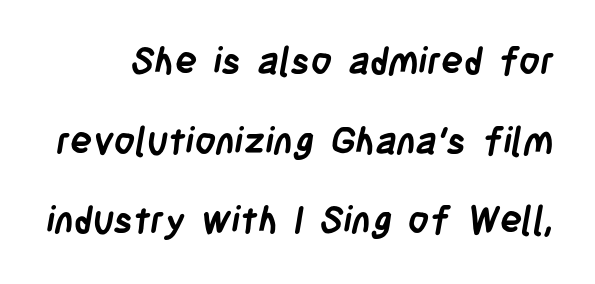
{"serif": "no", "bold": "yes", "weight": "semibold", "width": "condensed", "stroke_contrast": "low", "x_height": "large", "monospaced": "no", "underline": "no", "line_spacing": "loose", "line_spacing_ratio": 2.15, "letter_spacing": "normal", "letter_spacing_em": 0.0, "glyph_px": 37}
